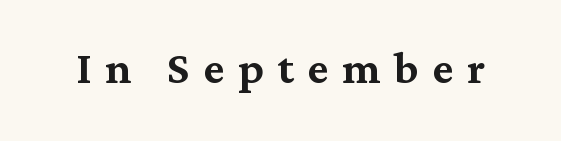
Tracking value appears strongly positive — letters spread wide. Has an underline been added? It has not. A typesetter would label this face a serif. This is the regular roman posture of the typeface.
